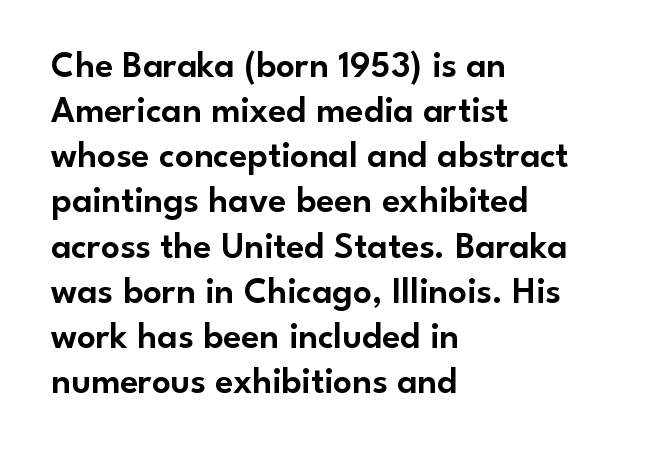
Q: Is the text italic (slanted)? A: No, it is upright.
Q: Is the typeface a serif or a sans-serif typeface? A: Sans-serif.
Q: Is the text underlined? A: No.
Q: How is the paragraph aligned? A: Left-aligned.
Q: Is the spacing between letters normal or unusually wide? A: Normal.
Q: Width (condensed, normal, or wide)? A: Normal.
Q: Stroke contrast? A: Low.
Q: x-height? A: Small.
Q: Monospaced? A: No.
